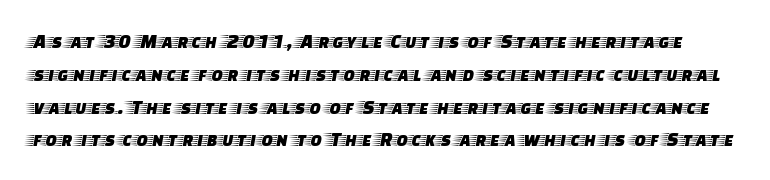
Q: Is the text italic (slanted)? A: Yes.
Q: Is the text underlined? A: No.
Q: Is the spacing between letters normal or unusually wide? A: Normal.
Q: Is the spacing between lines tight, normal or loose? A: Normal.
